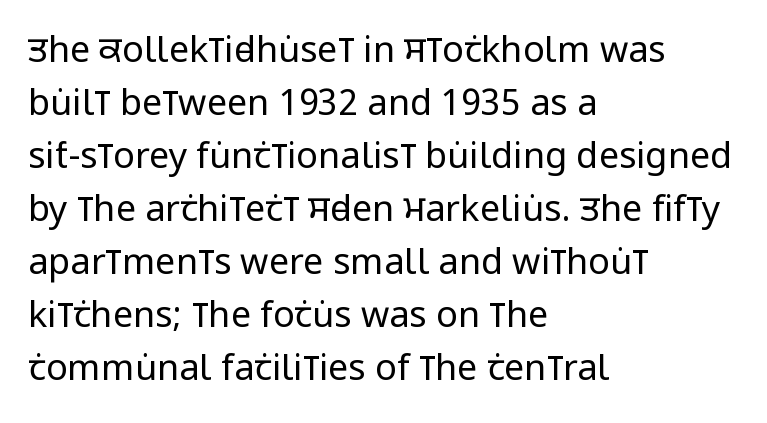
Q: Is the text bold? A: No.
Q: Is the text italic (slanted)? A: No, it is upright.
Q: Is the typeface a serif or a sans-serif typeface? A: Sans-serif.
Q: Is the text underlined? A: No.
Q: How is the paragraph aligned? A: Left-aligned.
Q: Is the spacing between letters normal or unusually wide? A: Normal.
Q: Is the spacing between lines tight, normal or loose? A: Normal.
Q: Width (condensed, normal, or wide)? A: Condensed.
Q: Stroke contrast? A: Low.
Q: x-height? A: Large.
Q: Monospaced? A: No.
